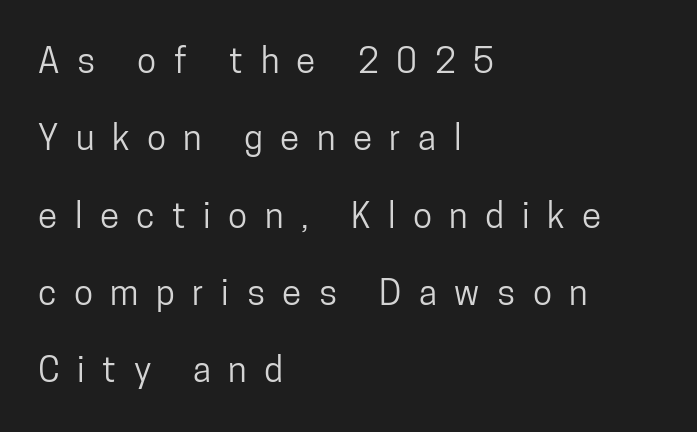
{"serif": "no", "italic": "no", "width": "condensed", "stroke_contrast": "low", "x_height": "medium", "monospaced": "no", "underline": "no", "align": "left", "line_spacing": "loose", "line_spacing_ratio": 2.21, "letter_spacing": "wide", "letter_spacing_em": 0.5, "glyph_px": 35}
